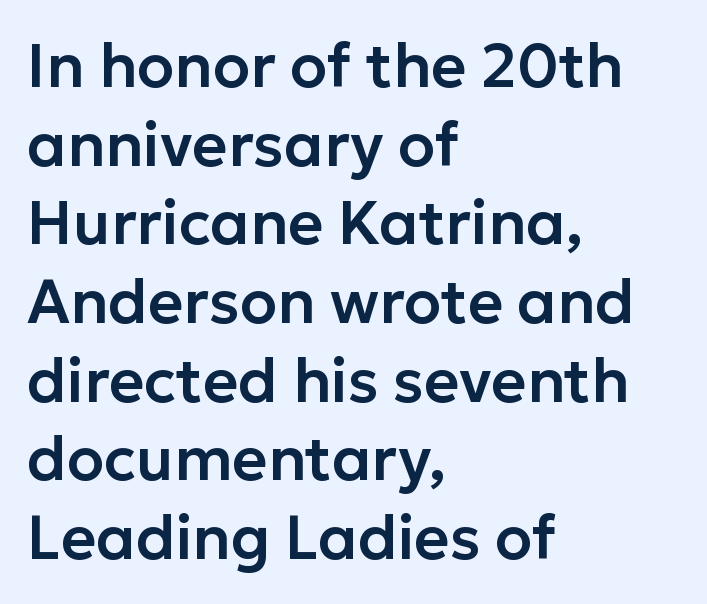
Q: Is the text italic (slanted)? A: No, it is upright.
Q: Is the typeface a serif or a sans-serif typeface? A: Sans-serif.
Q: Is the text underlined? A: No.
Q: How is the paragraph aligned? A: Left-aligned.
Q: Is the spacing between letters normal or unusually wide? A: Normal.
Q: Is the spacing between lines tight, normal or loose? A: Normal.
Q: Width (condensed, normal, or wide)? A: Normal.
Q: Stroke contrast? A: Low.
Q: x-height? A: Medium.
Q: Monospaced? A: No.
